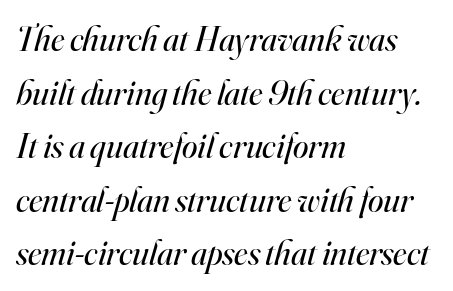
Check the space under the baseline: it is left empty. The passage shown stacks its lines at a standard gap. This sample has the flowing, uneven cadence of proportional lettering. These lines were composed using italics. The lines are quadded left.
